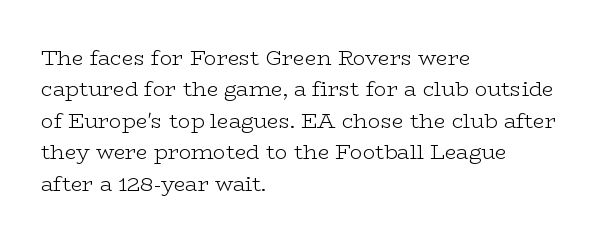
Q: Is the text bold? A: No.
Q: Is the text italic (slanted)? A: No, it is upright.
Q: Is the text underlined? A: No.
Q: How is the paragraph aligned? A: Left-aligned.
Q: Is the spacing between letters normal or unusually wide? A: Normal.
Q: Is the spacing between lines tight, normal or loose? A: Normal.
